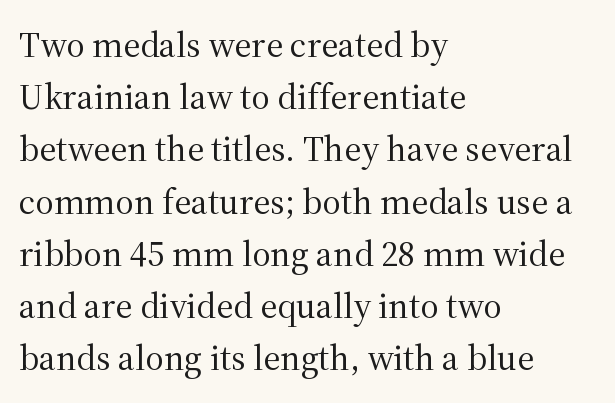
The image shows 36 px regular-weight serif type, upright; set left-aligned, normal line spacing (1.45x), normal letter spacing, not underlined; medium stroke contrast and a medium x-height.
